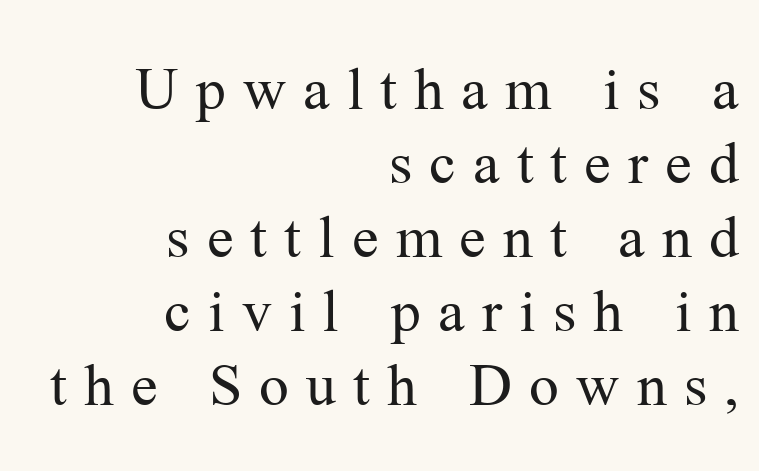
The baseline area is clear. Where is the straight margin? On the right. Small tapered or slab feet sit at the stroke ends, so this counts as serif. This sample uses expanded letter spacing, leaving extra air between glyphs.
